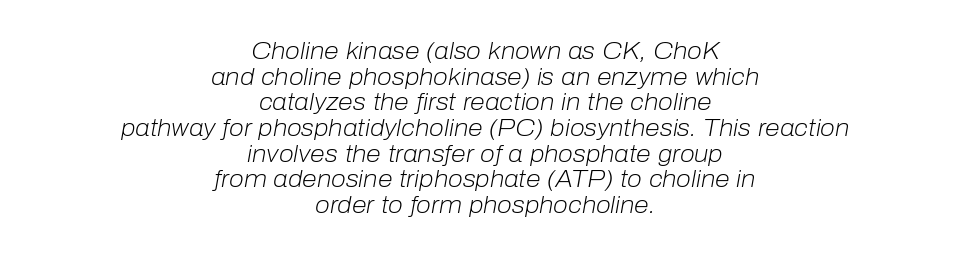
This sample trades vertical openness for compactness between lines. Any mark beneath the type? The region is blank. Reading down the block, each line starts at a different indent, mirrored at its end. Caption: standard tracking, unaltered. The strokes carry an ordinary text weight at most.
